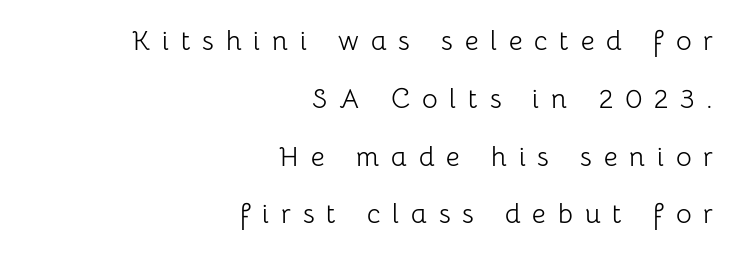
The image shows 27 px text type, upright; set right-aligned, loose line spacing (2.14x), unusually wide letter spacing (+0.44 em), not underlined.
